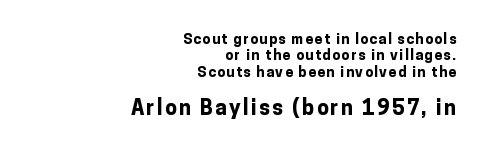
The image shows 21 px bold type, upright; set right-aligned, line spacing 1.17x, not underlined; the second (bottom) block is 1.5x larger.
